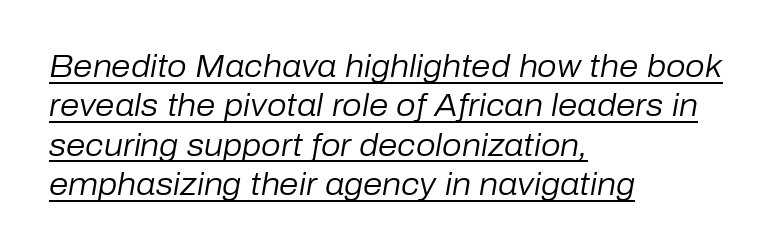
The image shows 31 px regular-weight type, italic (leaning right); set left-aligned, normal line spacing (1.27x), normal letter spacing, underlined; low stroke contrast and a medium x-height.
